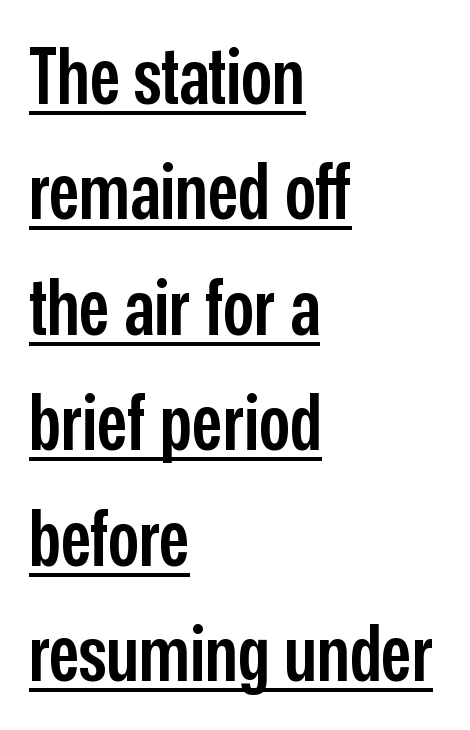
{"serif": "no", "italic": "no", "bold": "semi", "weight": "semibold", "width": "condensed", "stroke_contrast": "low", "x_height": "medium", "monospaced": "no", "underline": "yes", "align": "left", "line_spacing": "normal", "line_spacing_ratio": 1.5, "letter_spacing": "normal", "letter_spacing_em": 0.0, "glyph_px": 77}
